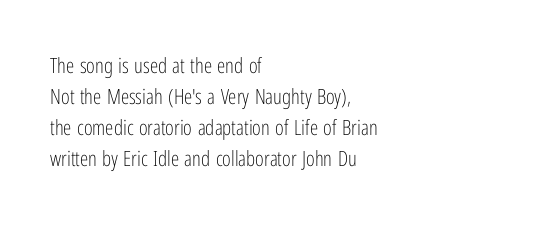
{"italic": "no", "bold": "no", "underline": "no", "align": "left", "line_spacing": "normal", "line_spacing_ratio": 1.47, "letter_spacing": "normal", "letter_spacing_em": 0.0, "glyph_px": 21}
